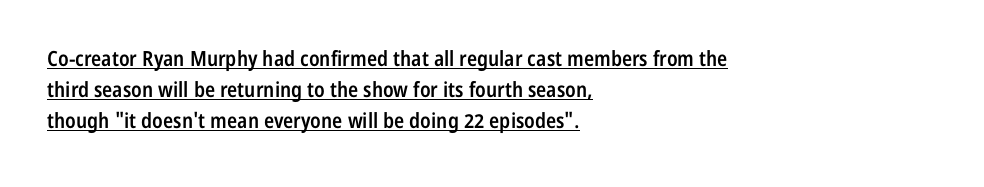
This sample uses an upright cut, with every glyph sitting square on the baseline. This rendering leaves character spacing at its baseline value. One glance says typical: line gaps are just what's usual. The font is running at a semibold setting, under full bold. The lettering is marked with a stroke running underneath it. The lines in this sample share a left origin and differ only in where they stop.
